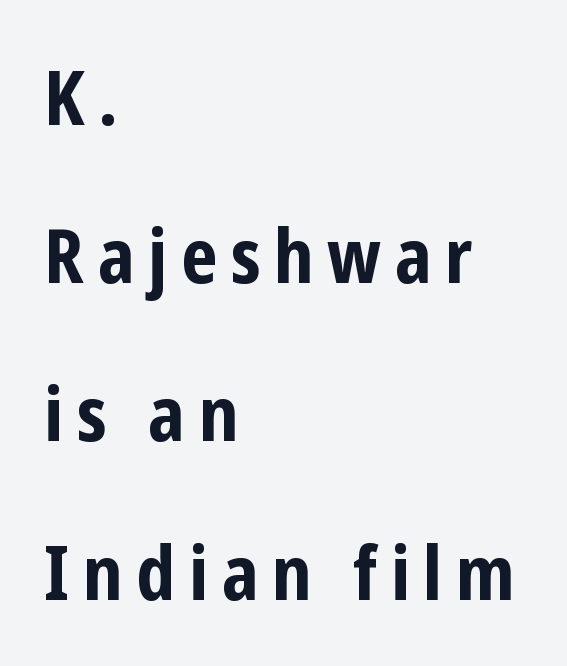
The image shows 75 px bold, condensed sans-serif type, upright; set left-aligned, loose line spacing (2.11x), not underlined; low stroke contrast and a medium x-height.
